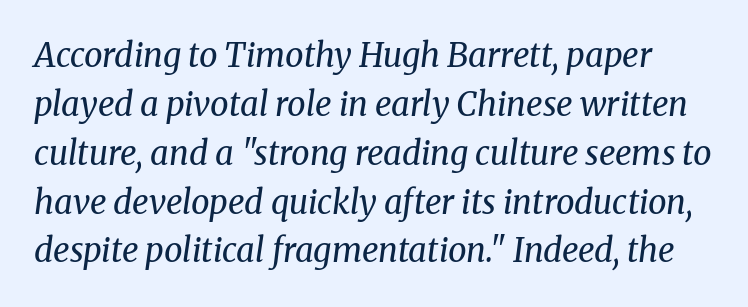
Q: Is the text bold? A: No.
Q: Is the text italic (slanted)? A: Yes, it leans right by about 8 degrees.
Q: Is the typeface a serif or a sans-serif typeface? A: Serif.
Q: Is the text underlined? A: No.
Q: Is the spacing between letters normal or unusually wide? A: Normal.
Q: Is the spacing between lines tight, normal or loose? A: Normal.
Q: Width (condensed, normal, or wide)? A: Normal.
Q: Stroke contrast? A: Medium.
Q: x-height? A: Medium.
Q: Monospaced? A: No.
